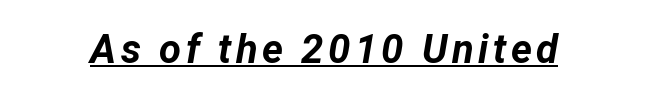
The image shows 40 px bold type, italic (leaning right); set underlined; low stroke contrast and a medium x-height.
